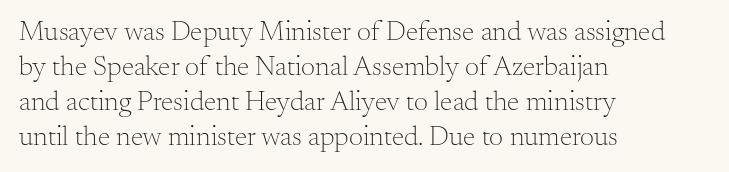
{"serif": "yes", "italic": "no", "bold": "no", "weight": "light", "width": "normal", "stroke_contrast": "medium", "x_height": "small", "monospaced": "no", "underline": "no", "align": "left", "line_spacing": "normal", "line_spacing_ratio": 1.25, "letter_spacing": "normal", "letter_spacing_em": 0.0, "glyph_px": 28}
